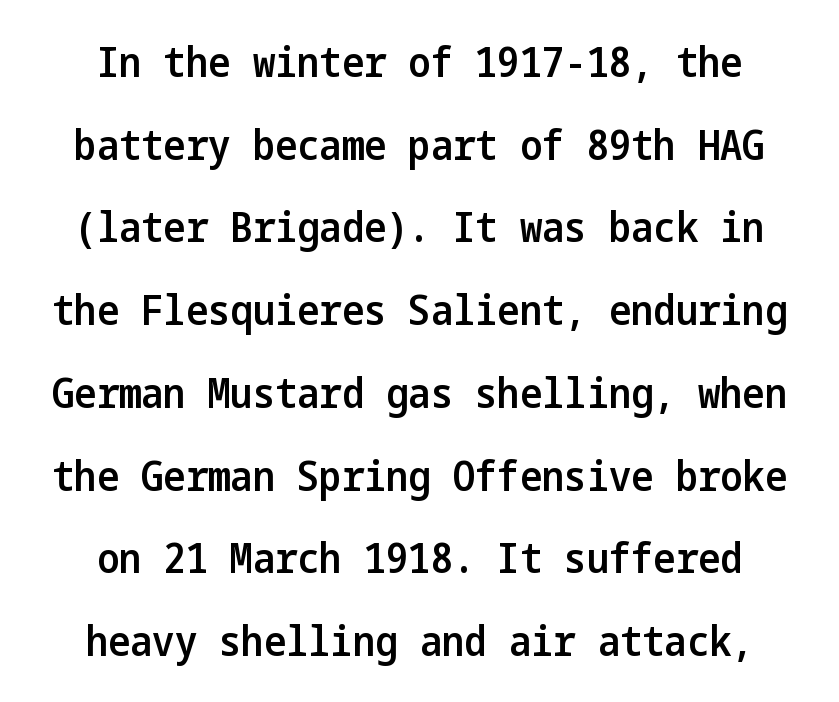
A bare baseline throughout the passage. The glyphs in this specimen are sans serif. Leading is clearly above the norm, producing a sparse column. What weight is shown? A semibold, between regular and bold.
